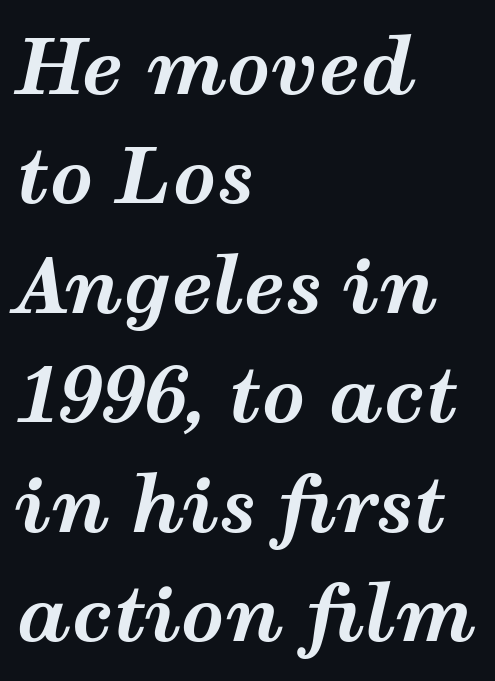
Q: Is the text bold? A: Yes.
Q: Is the text italic (slanted)? A: Yes, it leans right by about 12 degrees.
Q: Is the text underlined? A: No.
Q: How is the paragraph aligned? A: Left-aligned.
Q: Is the spacing between letters normal or unusually wide? A: Normal.
Q: Is the spacing between lines tight, normal or loose? A: Normal.
Q: Width (condensed, normal, or wide)? A: Wide.
Q: Stroke contrast? A: Medium.
Q: x-height? A: Medium.
Q: Monospaced? A: No.
